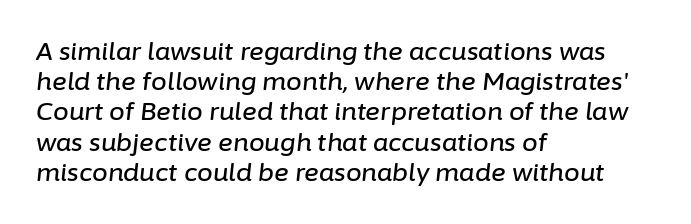
Q: Is the text italic (slanted)? A: Yes, it leans right by about 6 degrees.
Q: Is the text underlined? A: No.
Q: How is the paragraph aligned? A: Left-aligned.
Q: Is the spacing between letters normal or unusually wide? A: Normal.
